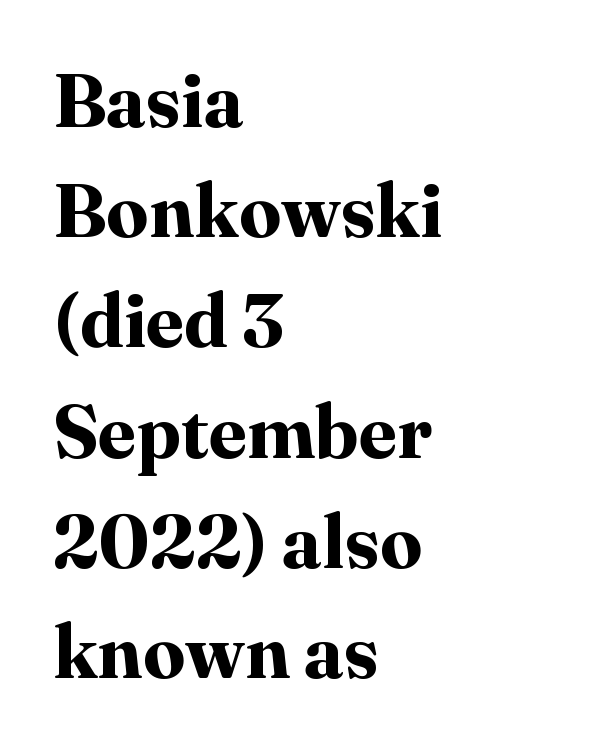
Q: Is the text bold? A: Yes.
Q: Is the text italic (slanted)? A: No, it is upright.
Q: Is the typeface a serif or a sans-serif typeface? A: Serif.
Q: Is the text underlined? A: No.
Q: How is the paragraph aligned? A: Left-aligned.
Q: Is the spacing between letters normal or unusually wide? A: Normal.
Q: Is the spacing between lines tight, normal or loose? A: Normal.
Q: Width (condensed, normal, or wide)? A: Normal.
Q: Stroke contrast? A: High.
Q: x-height? A: Medium.
Q: Monospaced? A: No.
